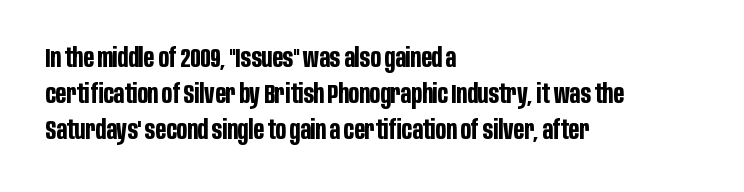
The image shows 27 px bold type, upright; set left-aligned, normal line spacing (1.34x), normal letter spacing, not underlined.
